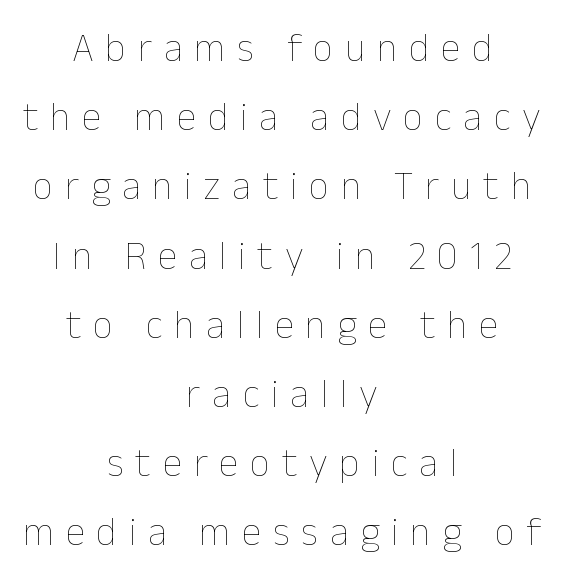
Do the letters lean? They stand straight. Characters follow at a spacing far wider than the type designer built in. The font sits on the lighter half of the weight spectrum, regular included. The rendering uses natural spacing where letterforms have individual widths.
